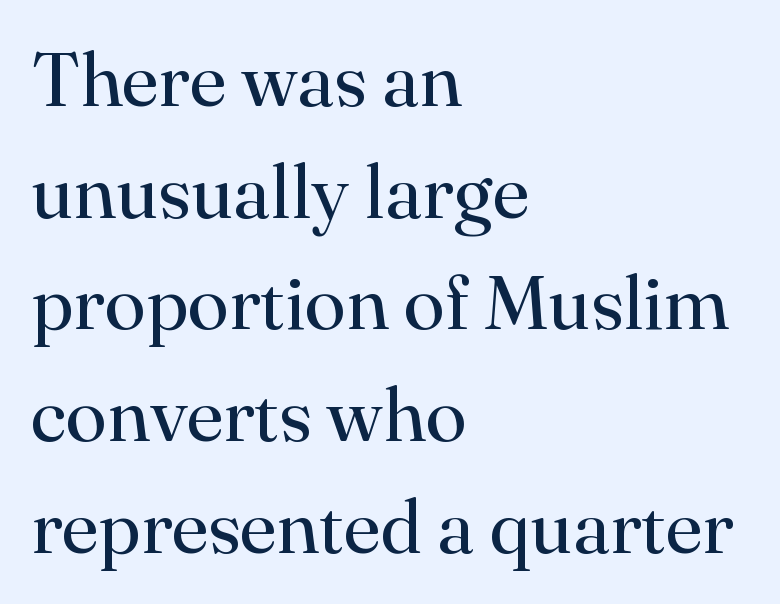
The line texture is even and compact thanks to regular tracking. The rendering uses natural spacing where letterforms have individual widths. Does the copy run flush right? No — it runs flush left. Bare-footed words on every line.
